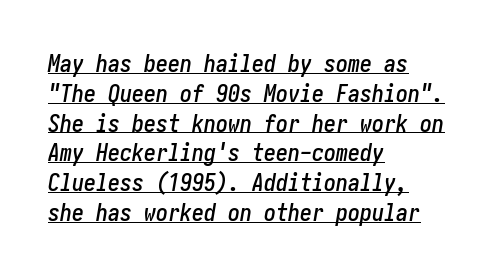
Q: Is the text italic (slanted)? A: Yes, it leans right by about 10 degrees.
Q: Is the text underlined? A: Yes.
Q: How is the paragraph aligned? A: Left-aligned.
Q: Is the spacing between letters normal or unusually wide? A: Normal.
